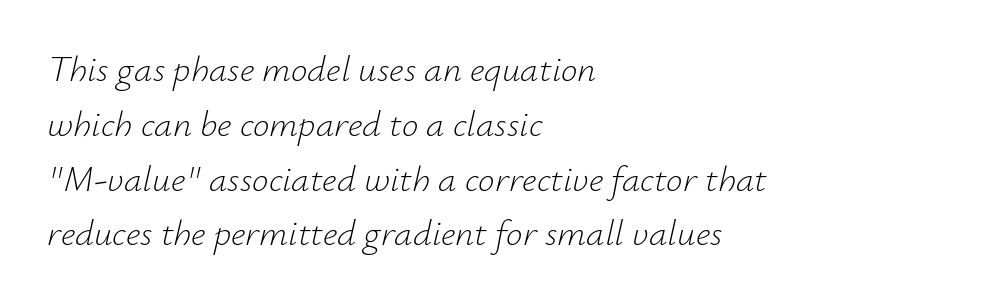
Q: Is the text bold? A: No.
Q: Is the text italic (slanted)? A: Yes, it leans right by about 12 degrees.
Q: Is the text underlined? A: No.
Q: How is the paragraph aligned? A: Left-aligned.
Q: Is the spacing between letters normal or unusually wide? A: Normal.
Q: Is the spacing between lines tight, normal or loose? A: Normal.
Q: Width (condensed, normal, or wide)? A: Normal.
Q: Stroke contrast? A: Low.
Q: x-height? A: Small.
Q: Monospaced? A: No.
